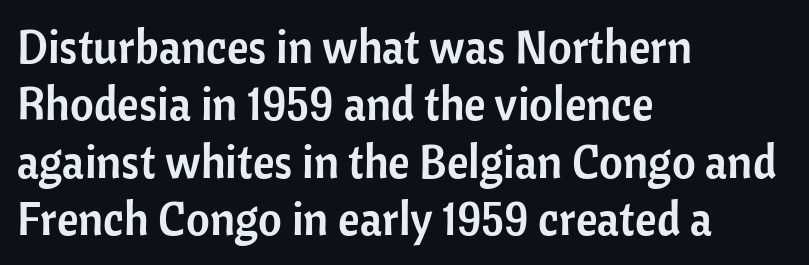
Q: Is the text italic (slanted)? A: No, it is upright.
Q: Is the typeface a serif or a sans-serif typeface? A: Sans-serif.
Q: Is the text underlined? A: No.
Q: How is the paragraph aligned? A: Left-aligned.
Q: Is the spacing between letters normal or unusually wide? A: Normal.
Q: Is the spacing between lines tight, normal or loose? A: Normal.
Q: Width (condensed, normal, or wide)? A: Normal.
Q: Stroke contrast? A: Low.
Q: x-height? A: Medium.
Q: Monospaced? A: No.
